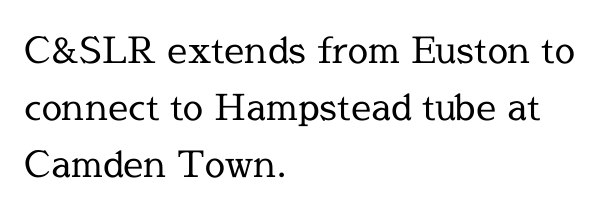
The image shows 36 px regular-weight serif type, upright; set left-aligned, normal line spacing (1.59x), normal letter spacing, not underlined; a medium x-height.
